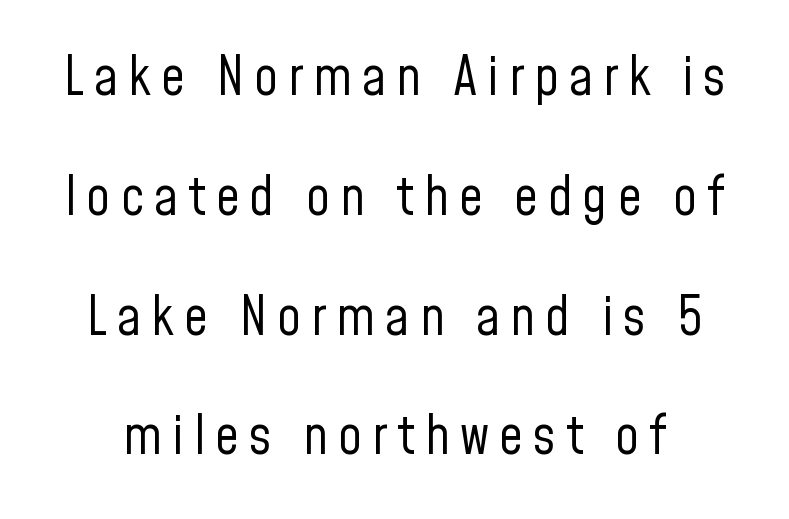
The image shows 53 px regular-weight, condensed sans-serif type, upright; set loose line spacing (2.26x), not underlined; low stroke contrast and a medium x-height.
